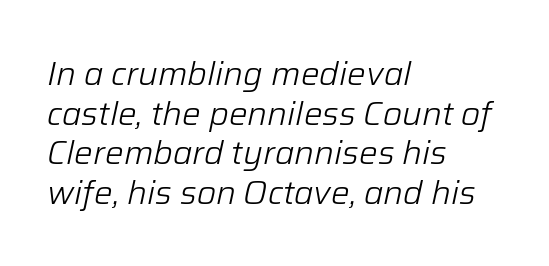
Q: Is the text bold? A: No.
Q: Is the text italic (slanted)? A: Yes, it leans right by about 12 degrees.
Q: Is the text underlined? A: No.
Q: How is the paragraph aligned? A: Left-aligned.
Q: Is the spacing between letters normal or unusually wide? A: Normal.
Q: Width (condensed, normal, or wide)? A: Normal.
Q: Stroke contrast? A: Low.
Q: x-height? A: Medium.
Q: Monospaced? A: No.
